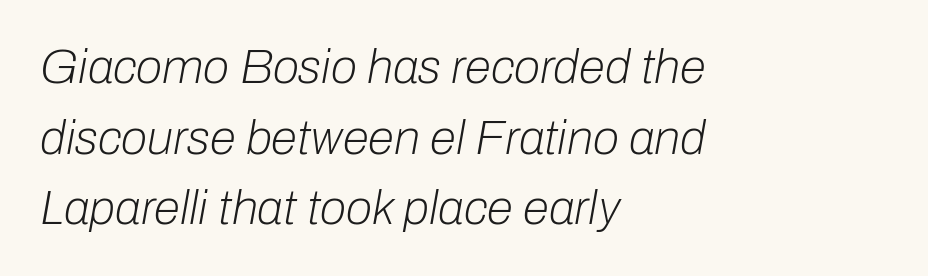
The specimen reads as italic at a glance. Here the designer chose a conventional face with non-uniform glyph widths. The block of text has a typical density, with ordinary space between rows. Each line starts at the same left margin while the right side varies.
